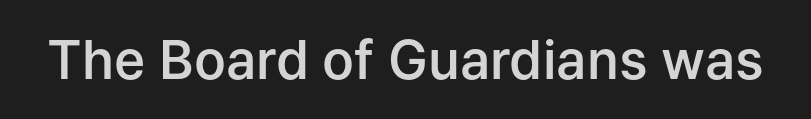
Nope, no serifs anywhere on these letters. Students, note that the glyphs here touch the page at normal intervals. The specimen reads as upright at a glance. Do the characters align in a grid? No, the font is proportional. Underline: absent.
